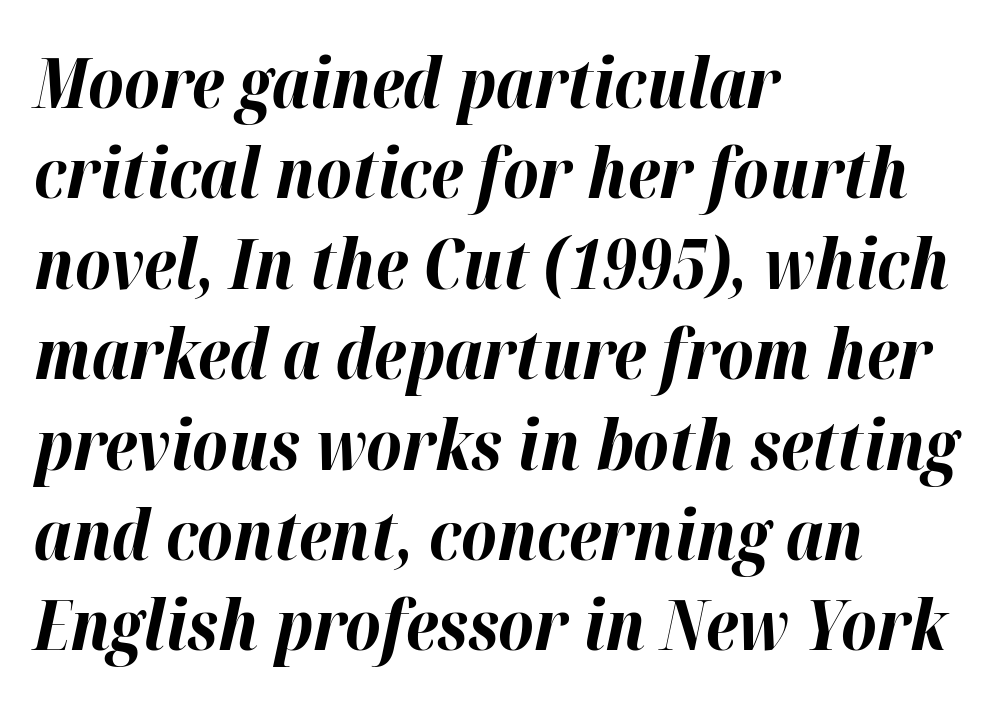
{"italic": "yes", "lean": "right", "slant_degrees": 12, "bold": "yes", "weight": "bold", "width": "normal", "stroke_contrast": "high", "x_height": "medium", "monospaced": "no", "underline": "no", "align": "left", "line_spacing": "normal", "line_spacing_ratio": 1.31, "letter_spacing": "normal", "letter_spacing_em": 0.0, "glyph_px": 69}
